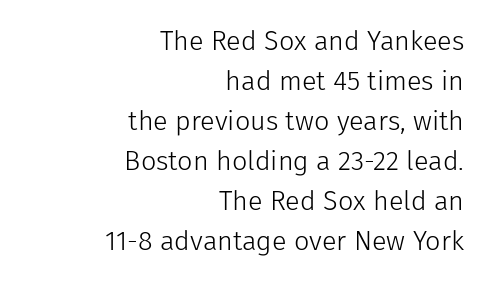
Q: Is the text bold? A: No.
Q: Is the text italic (slanted)? A: No, it is upright.
Q: Is the text underlined? A: No.
Q: How is the paragraph aligned? A: Right-aligned.
Q: Is the spacing between letters normal or unusually wide? A: Normal.
Q: Is the spacing between lines tight, normal or loose? A: Normal.
